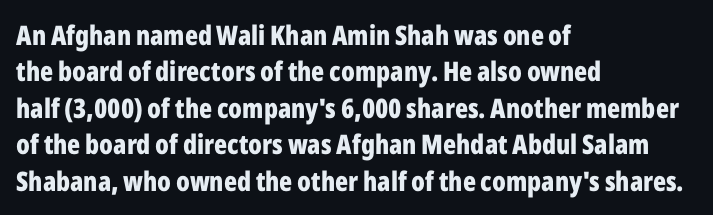
{"italic": "no", "bold": "yes", "underline": "no", "align": "left", "line_spacing": "normal", "line_spacing_ratio": 1.35, "letter_spacing": "normal", "letter_spacing_em": 0.0, "glyph_px": 27}
